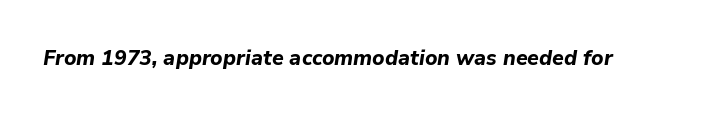
Q: Is the text bold? A: Yes.
Q: Is the text italic (slanted)? A: Yes, it leans right by about 9 degrees.
Q: Is the text underlined? A: No.
Q: Is the spacing between letters normal or unusually wide? A: Normal.
